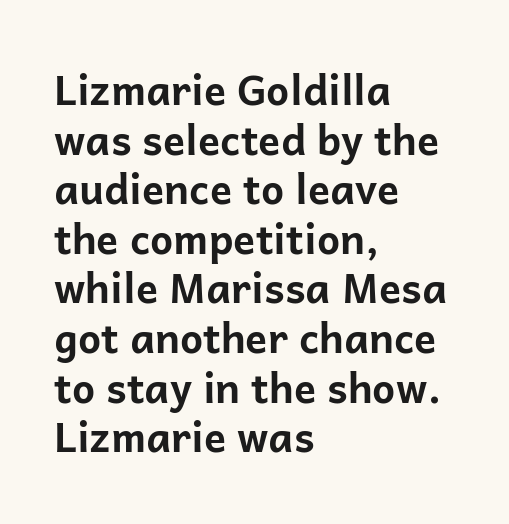
Glance below the letters and you will spot only blank space. Weight check: bold — yes, fully. The characters display no serif detailing; their extremities are plain. Alignment: flush left. A typesetter would call this proportional, since set widths differ per character. The horizontal fit of the characters is conventional and even.
